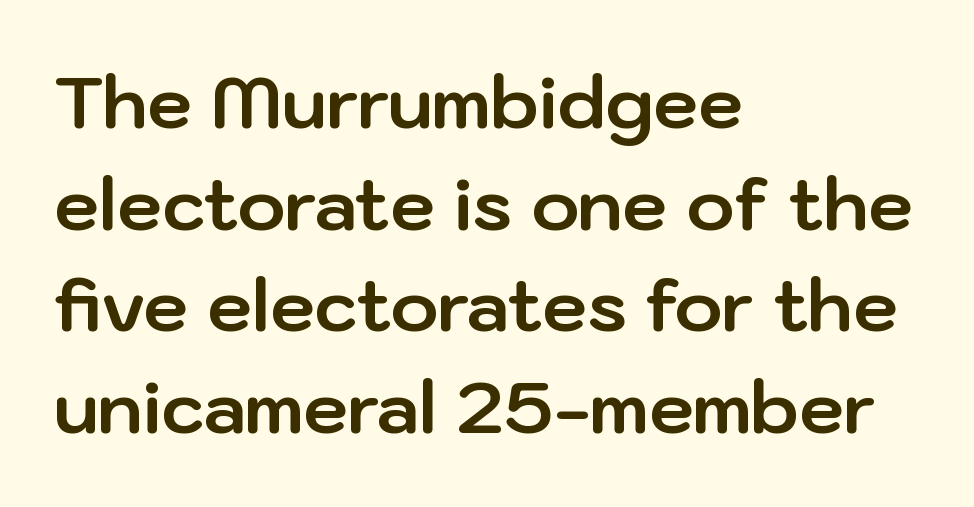
{"serif": "no", "italic": "no", "bold": "yes", "weight": "bold", "width": "normal", "stroke_contrast": "low", "x_height": "medium", "monospaced": "no", "underline": "no", "align": "left", "line_spacing": "normal", "line_spacing_ratio": 1.41, "letter_spacing": "normal", "letter_spacing_em": 0.0, "glyph_px": 72}
